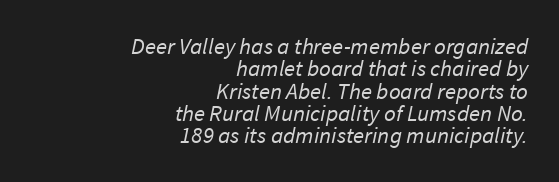
Q: Is the text bold? A: No.
Q: Is the text underlined? A: No.
Q: How is the paragraph aligned? A: Right-aligned.
Q: Is the spacing between letters normal or unusually wide? A: Normal.
Q: Is the spacing between lines tight, normal or loose? A: Tight.
